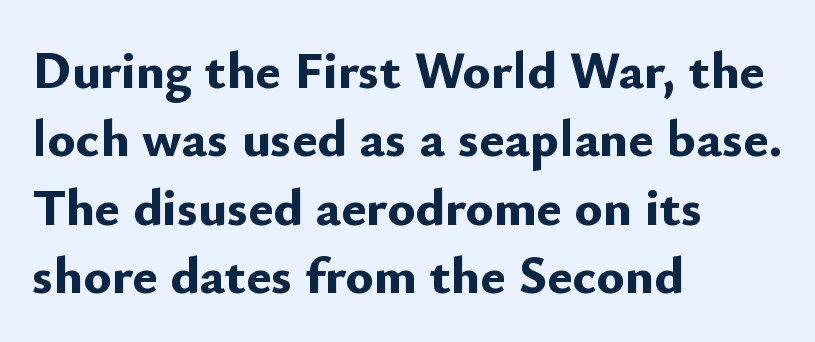
In terms of letterform style, serifs are entirely absent. Rendered with straight, roman letterforms. Unmarked baselines from the first word to the last. Heavy, bold letterforms.
